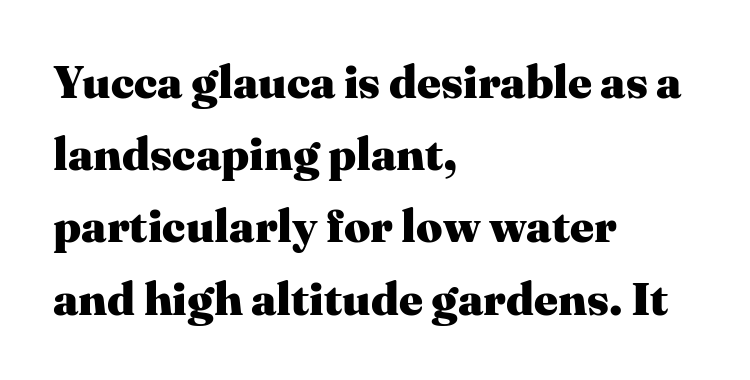
Q: Is the text bold? A: Yes.
Q: Is the text italic (slanted)? A: No, it is upright.
Q: Is the typeface a serif or a sans-serif typeface? A: Serif.
Q: Is the text underlined? A: No.
Q: How is the paragraph aligned? A: Left-aligned.
Q: Is the spacing between letters normal or unusually wide? A: Normal.
Q: Is the spacing between lines tight, normal or loose? A: Normal.
Q: Width (condensed, normal, or wide)? A: Normal.
Q: Stroke contrast? A: Medium.
Q: x-height? A: Medium.
Q: Monospaced? A: No.
